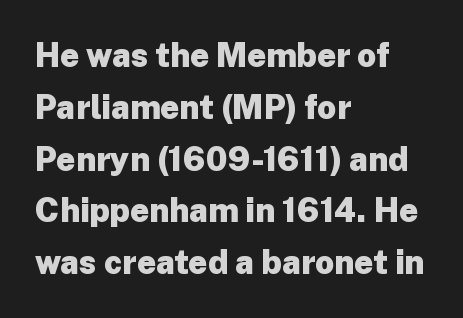
Notice how the stems are strictly vertical — no italics here. The rendering uses a moderate line-height, typical for paragraphs. Is the type bold? Yes — the strokes are clearly thick and heavy. The tracking reads as untouched default to a designer's eye. The strip under each line holds only bare page.
